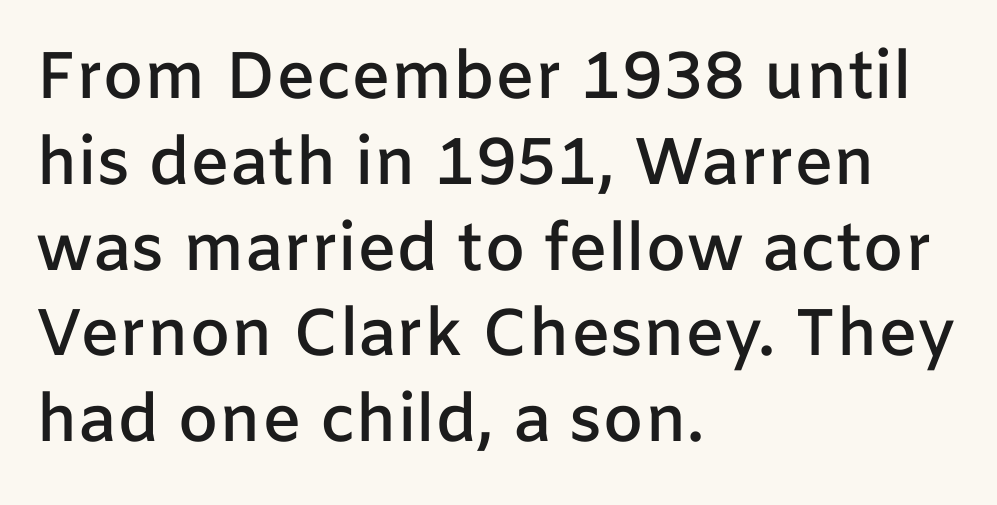
Q: Is the text bold? A: Semi-bold.
Q: Is the text italic (slanted)? A: No, it is upright.
Q: Is the typeface a serif or a sans-serif typeface? A: Sans-serif.
Q: Is the text underlined? A: No.
Q: How is the paragraph aligned? A: Left-aligned.
Q: Is the spacing between letters normal or unusually wide? A: Normal.
Q: Is the spacing between lines tight, normal or loose? A: Normal.
Q: Width (condensed, normal, or wide)? A: Normal.
Q: Stroke contrast? A: Low.
Q: x-height? A: Medium.
Q: Monospaced? A: No.
